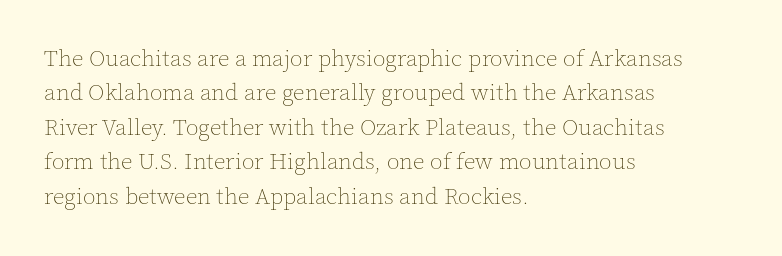
Observe the ordinary spacing: letters are neighbours, not strangers. Only glyphs here, with clear space below each row. Honestly, the row spacing looks completely unremarkable. No letter is thick-stroked: the sample isn't bold.
